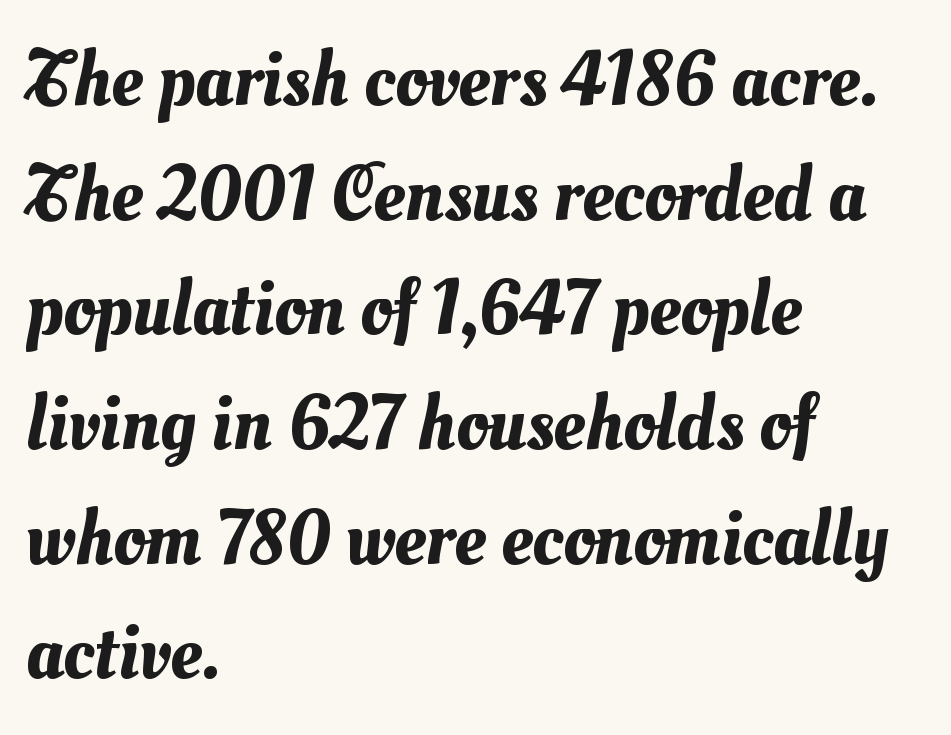
Tracking here is standard; glyphs follow each other at the usual distance. This sample has the flowing, uneven cadence of proportional lettering. The rows are spaced the way most documents space them. Plain, unruled lines of type. This rendering uses left alignment, leaving the right contour irregular.
